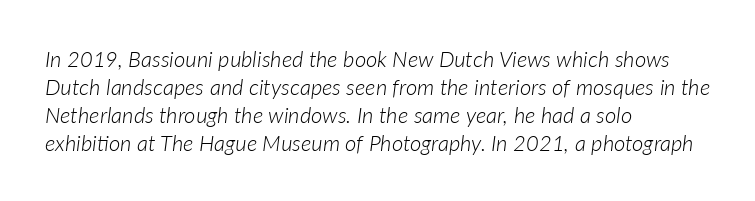
Q: Is the text bold? A: No.
Q: Is the text italic (slanted)? A: Yes, it leans right by about 7 degrees.
Q: Is the text underlined? A: No.
Q: How is the paragraph aligned? A: Left-aligned.
Q: Is the spacing between letters normal or unusually wide? A: Normal.
Q: Is the spacing between lines tight, normal or loose? A: Normal.
